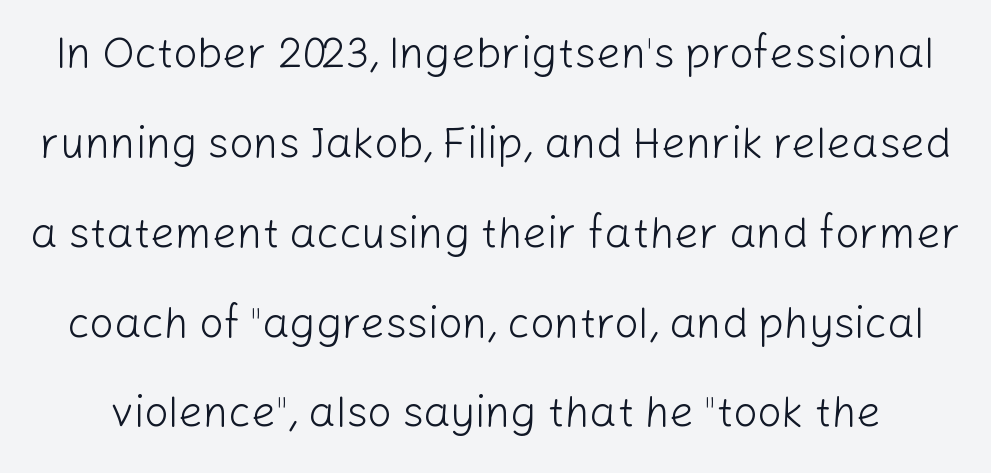
Does the leading feel generous? Absolutely, it's lavish. The words here are not underlined. Students, note that the glyphs here touch the page at normal intervals. Unlike a traditional serif, this face leaves its strokes unadorned. Is there any slant? The stems are plumb. This reads as an unemphasized weight, regular at the heaviest.
